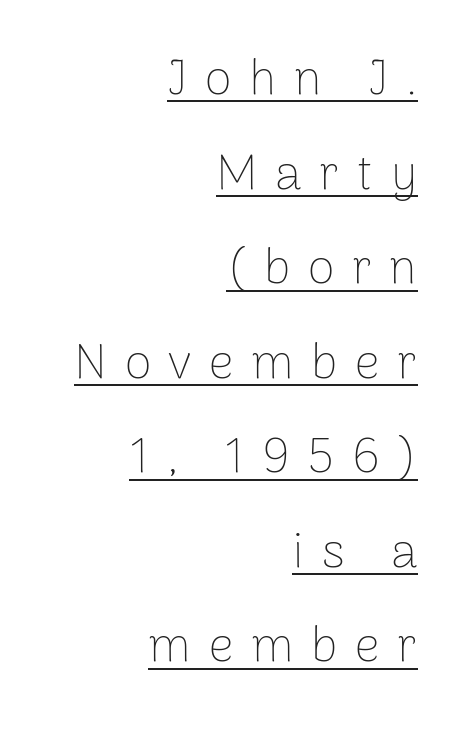
Q: Is the text bold? A: No.
Q: Is the text italic (slanted)? A: No, it is upright.
Q: Is the typeface a serif or a sans-serif typeface? A: Sans-serif.
Q: Is the text underlined? A: Yes.
Q: How is the paragraph aligned? A: Right-aligned.
Q: Is the spacing between letters normal or unusually wide? A: Unusually wide.
Q: Is the spacing between lines tight, normal or loose? A: Loose.
Q: Width (condensed, normal, or wide)? A: Normal.
Q: Stroke contrast? A: Low.
Q: x-height? A: Medium.
Q: Monospaced? A: No.
